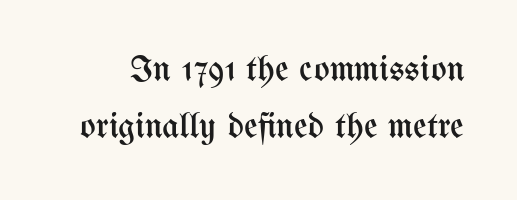
{"italic": "no", "bold": "no", "weight": "regular", "width": "condensed", "stroke_contrast": "medium", "x_height": "medium", "monospaced": "no", "underline": "no", "line_spacing": "normal", "line_spacing_ratio": 1.54, "letter_spacing": "normal", "letter_spacing_em": 0.0, "glyph_px": 37}
